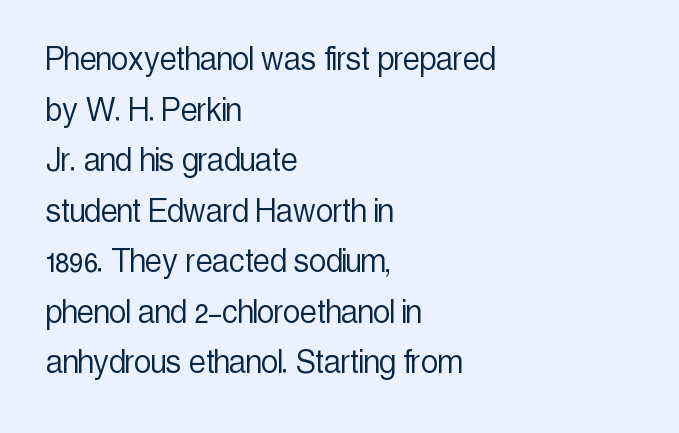
Inter-character spacing is left at the font's built-in metrics. This rendering features lettering with no underline. Each letter keeps its own natural width here, so spacing adapts to shape. The leading is moderate, giving the passage an even texture.
